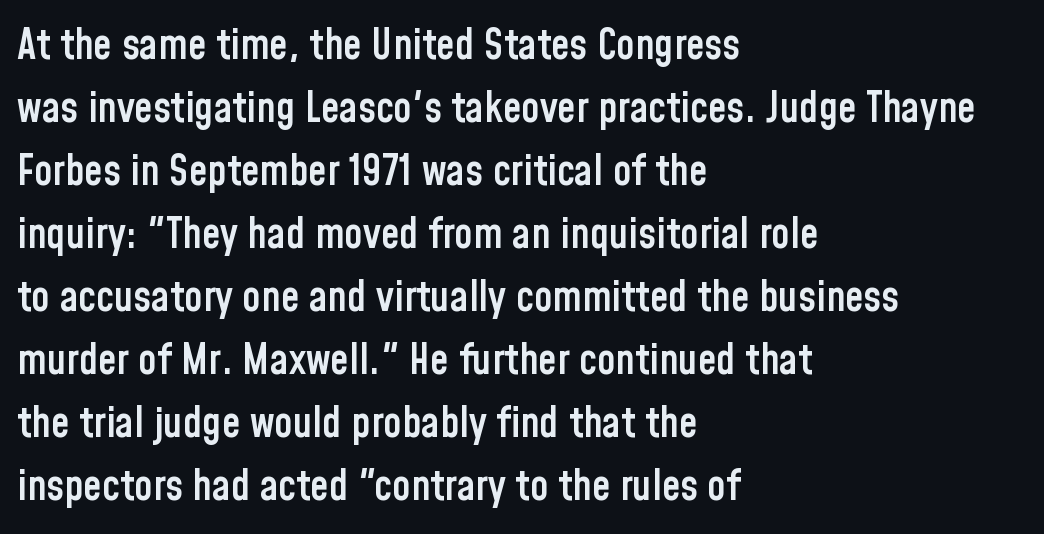
{"serif": "no", "italic": "no", "bold": "semi", "weight": "semibold", "width": "condensed", "stroke_contrast": "low", "x_height": "medium", "monospaced": "no", "underline": "no", "align": "left", "line_spacing": "normal", "line_spacing_ratio": 1.5, "letter_spacing": "normal", "letter_spacing_em": 0.0, "glyph_px": 42}
